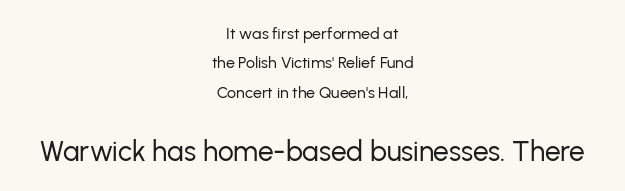
The image shows 28 px regular-weight sans-serif type, upright; set centered, line spacing 1.84x, normal letter spacing, not underlined; the second (bottom) block is 1.75x larger; low stroke contrast and a medium x-height.
